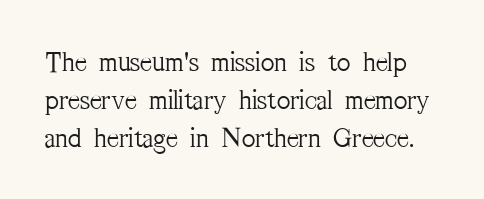
Q: Is the text bold? A: No.
Q: Is the text italic (slanted)? A: No, it is upright.
Q: Is the typeface a serif or a sans-serif typeface? A: Serif.
Q: Is the text underlined? A: No.
Q: Is the spacing between letters normal or unusually wide? A: Normal.
Q: Is the spacing between lines tight, normal or loose? A: Normal.
Q: Width (condensed, normal, or wide)? A: Condensed.
Q: Stroke contrast? A: Medium.
Q: x-height? A: Medium.
Q: Monospaced? A: No.
